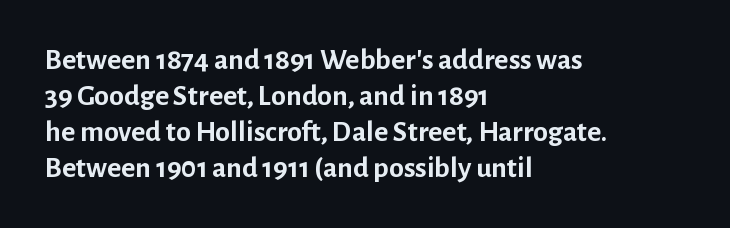
{"serif": "no", "italic": "no", "bold": "yes", "weight": "semibold", "width": "normal", "stroke_contrast": "low", "x_height": "medium", "monospaced": "no", "underline": "no", "align": "left", "line_spacing_ratio": 1.2, "letter_spacing": "normal", "letter_spacing_em": 0.0, "glyph_px": 30}
